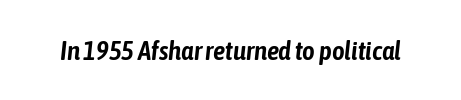
Q: Is the text italic (slanted)? A: Yes, it leans right by about 6 degrees.
Q: Is the text underlined? A: No.
Q: Is the spacing between letters normal or unusually wide? A: Normal.
